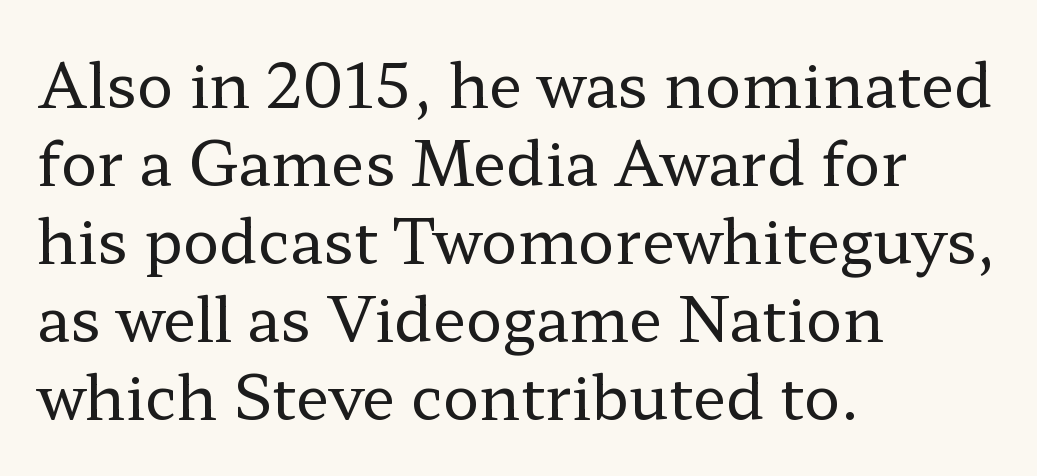
Q: Is the text bold? A: No.
Q: Is the text italic (slanted)? A: No, it is upright.
Q: Is the typeface a serif or a sans-serif typeface? A: Serif.
Q: Is the text underlined? A: No.
Q: How is the paragraph aligned? A: Left-aligned.
Q: Is the spacing between letters normal or unusually wide? A: Normal.
Q: Is the spacing between lines tight, normal or loose? A: Normal.
Q: Width (condensed, normal, or wide)? A: Wide.
Q: Stroke contrast? A: Low.
Q: x-height? A: Medium.
Q: Monospaced? A: No.
